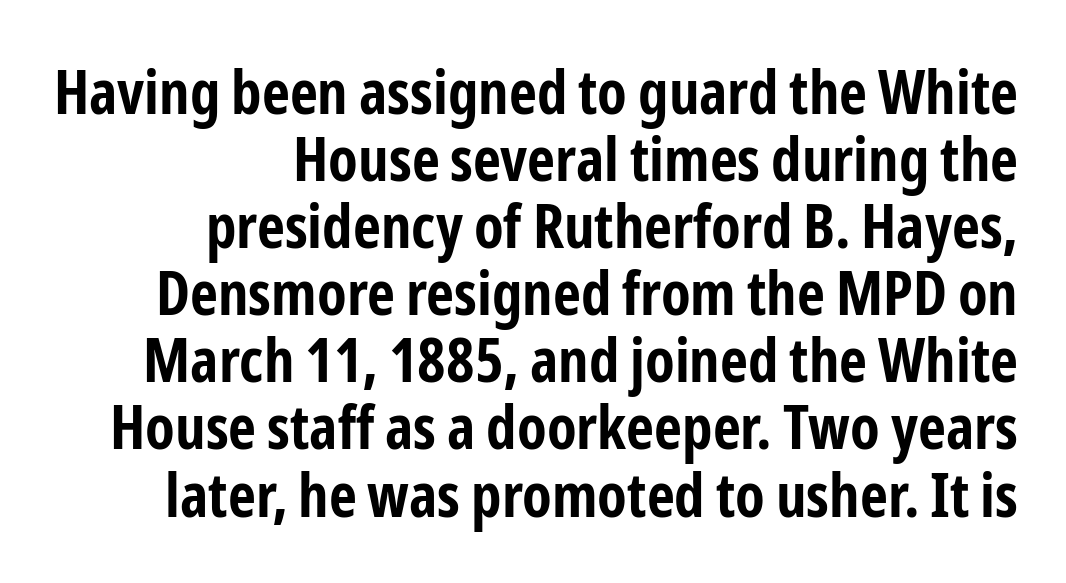
The image shows 61 px bold, condensed sans-serif type, upright; set right-aligned, tight line spacing (1.1x), normal letter spacing, not underlined; low stroke contrast and a medium x-height.
